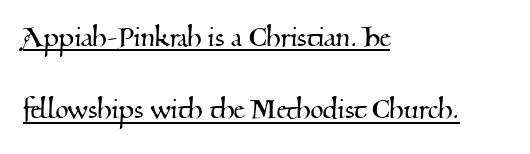
The image shows 34 px serif type; set left-aligned, loose line spacing (2.13x), normal letter spacing, underlined; medium stroke contrast and a small x-height.
